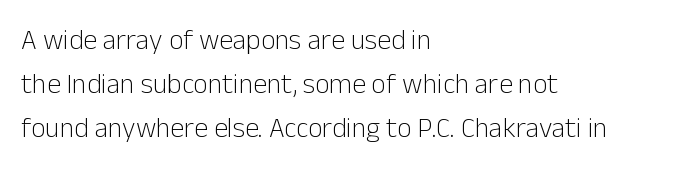
The image shows 28 px light sans-serif type, upright; set left-aligned, normal line spacing (1.57x), normal letter spacing, not underlined; low stroke contrast and a medium x-height.
